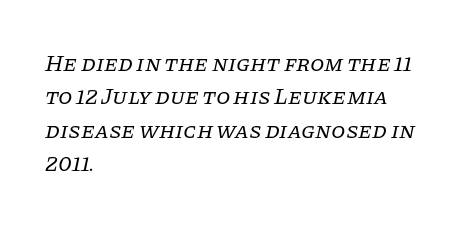
Notice how descenders clear the ascenders below comfortably — that's standard leading. The ragged edge is on the right, which tells us the setting is flush left. Quick note: italic. Each word holds together tightly as a unit, with standard inter-letter gaps. Underlining? Definitely not there. Stem width sits at or under what a default text font uses.
